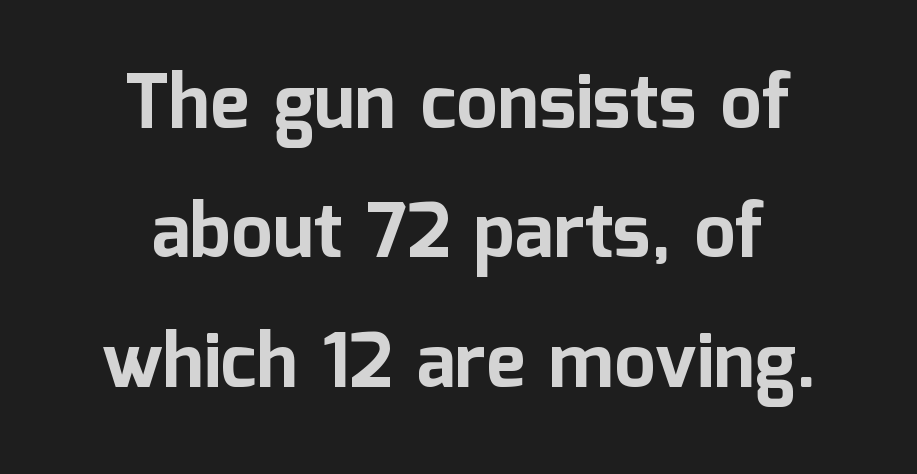
The image shows 74 px bold sans-serif type, upright; set centered, line spacing 1.75x, normal letter spacing, not underlined; low stroke contrast and a medium x-height.
